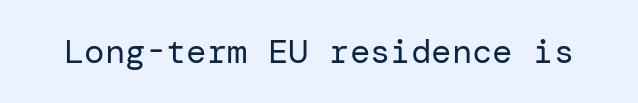
{"serif": "no", "italic": "no", "bold": "no", "weight": "regular", "width": "normal", "stroke_contrast": "low", "x_height": "medium", "underline": "no", "letter_spacing": "normal", "letter_spacing_em": 0.0, "glyph_px": 34}
